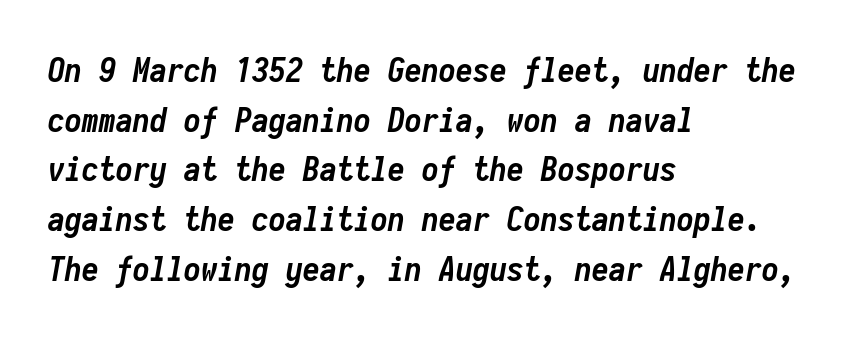
Q: Is the text bold? A: Yes.
Q: Is the text italic (slanted)? A: Yes, it leans right by about 10 degrees.
Q: Is the text underlined? A: No.
Q: How is the paragraph aligned? A: Left-aligned.
Q: Is the spacing between letters normal or unusually wide? A: Normal.
Q: Is the spacing between lines tight, normal or loose? A: Normal.
Q: Width (condensed, normal, or wide)? A: Condensed.
Q: Stroke contrast? A: Low.
Q: x-height? A: Medium.
Q: Monospaced? A: Yes.
